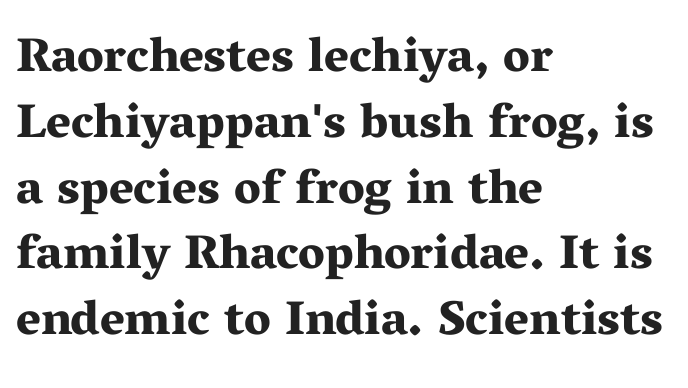
{"serif": "yes", "italic": "no", "bold": "yes", "weight": "bold", "width": "wide", "stroke_contrast": "medium", "x_height": "medium", "monospaced": "no", "underline": "no", "align": "left", "line_spacing": "normal", "line_spacing_ratio": 1.37, "letter_spacing": "normal", "letter_spacing_em": 0.0, "glyph_px": 48}
